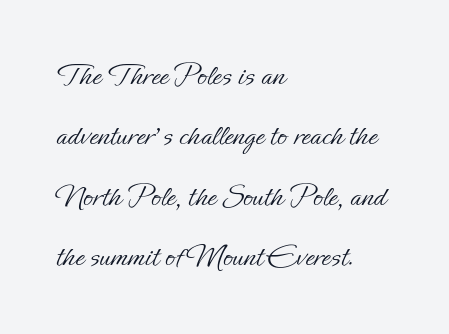
The image shows 32 px light type; set left-aligned, line spacing 1.89x, normal letter spacing, not underlined; low stroke contrast and a small x-height.
